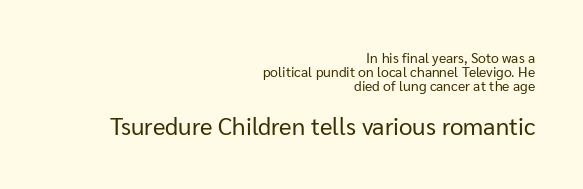
The image shows 24 px text type, upright; set right-aligned, tight line spacing (0.99x), normal letter spacing, not underlined; the second (bottom) block is 1.71x larger.
